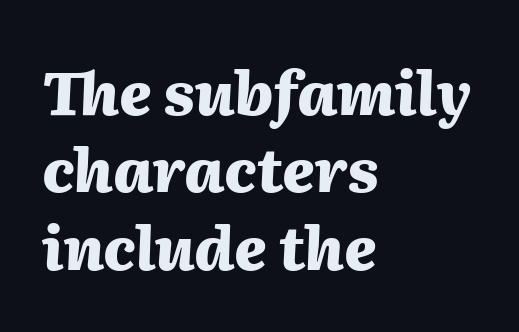
The lines in this sample share a left origin and differ only in where they stop. Here the designer chose a conventional face with non-uniform glyph widths. The typesetting leans heavy: a genuine bold. Characters follow at the spacing the type designer built in.
